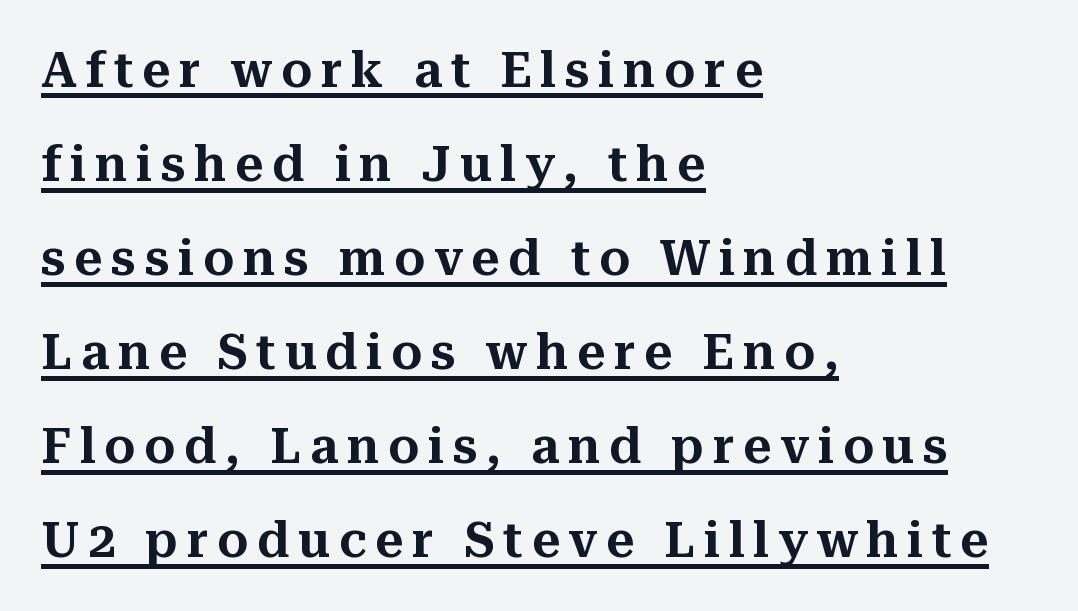
The characters display serif detailing at their extremities. Proportional: the letters do not fall into vertical columns. The string is rendered with underlining switched on. The letters stand upright; this is a roman face. The text block is weighted toward the left margin, trailing off unevenly rightward. Vertically, the passage feels expansive, rows floating well apart.
